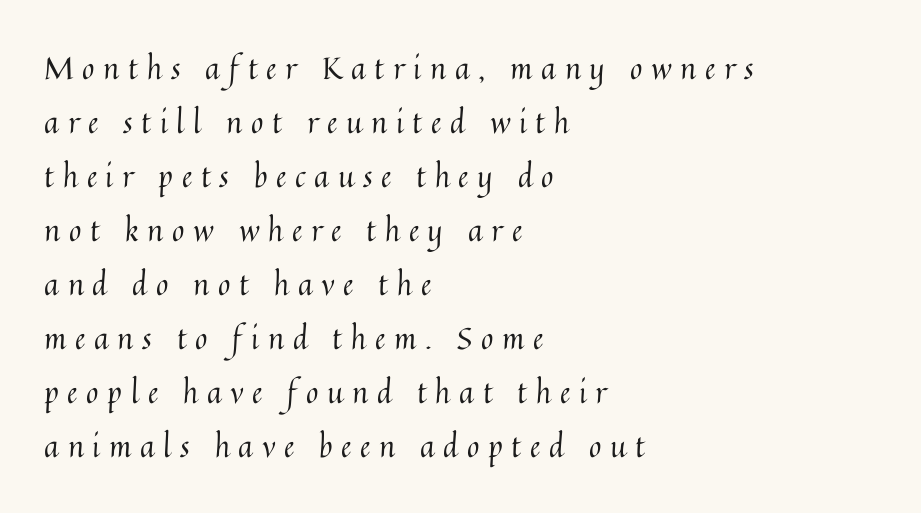
Q: Is the text bold? A: No.
Q: Is the text italic (slanted)? A: Yes.
Q: Is the text underlined? A: No.
Q: How is the paragraph aligned? A: Left-aligned.
Q: Is the spacing between letters normal or unusually wide? A: Unusually wide.
Q: Width (condensed, normal, or wide)? A: Normal.
Q: Stroke contrast? A: Medium.
Q: x-height? A: Medium.
Q: Monospaced? A: No.
